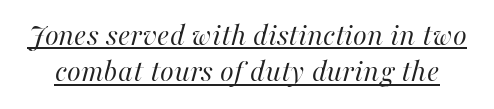
Q: Is the text bold? A: No.
Q: Is the text italic (slanted)? A: Yes, it leans right by about 16 degrees.
Q: Is the text underlined? A: Yes.
Q: Is the spacing between letters normal or unusually wide? A: Normal.
Q: Is the spacing between lines tight, normal or loose? A: Tight.
Q: Width (condensed, normal, or wide)? A: Normal.
Q: Stroke contrast? A: High.
Q: x-height? A: Medium.
Q: Monospaced? A: No.
